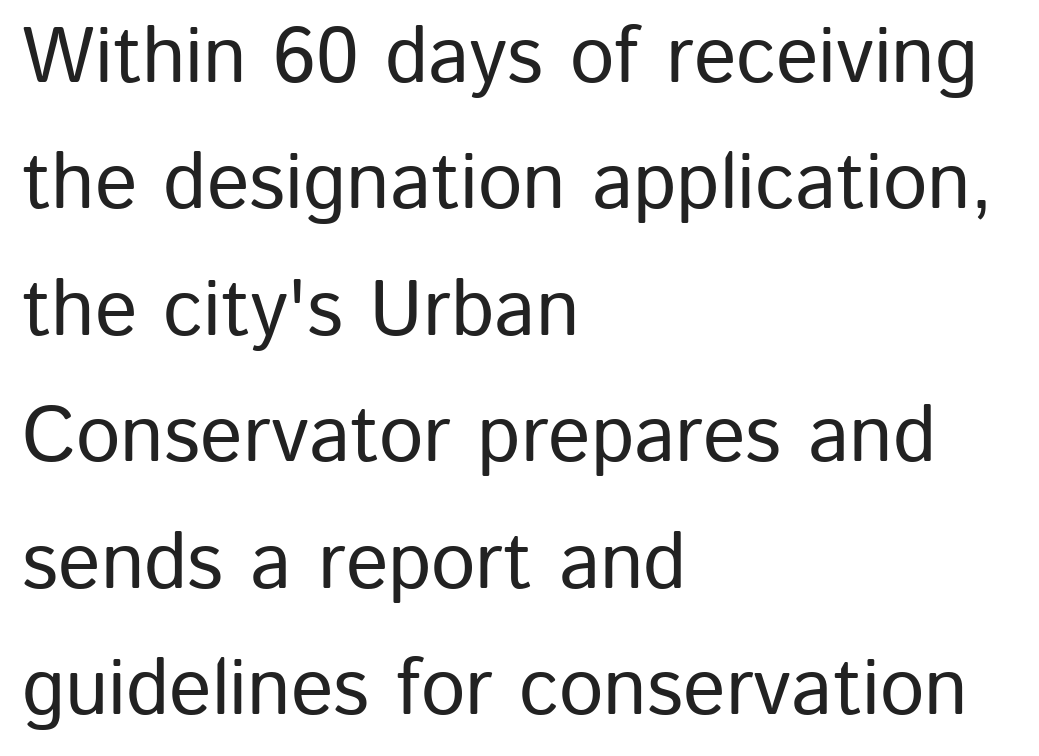
Varying glyph widths throughout — classic text-font behaviour. This sample keeps an unexceptional amount of space between lines. Underlining? Definitely not there. This sample uses an upright cut, with every glyph sitting square on the baseline. The characters display no serif detailing; their extremities are plain. Between one letter and the next there's only the usual sliver of space.
